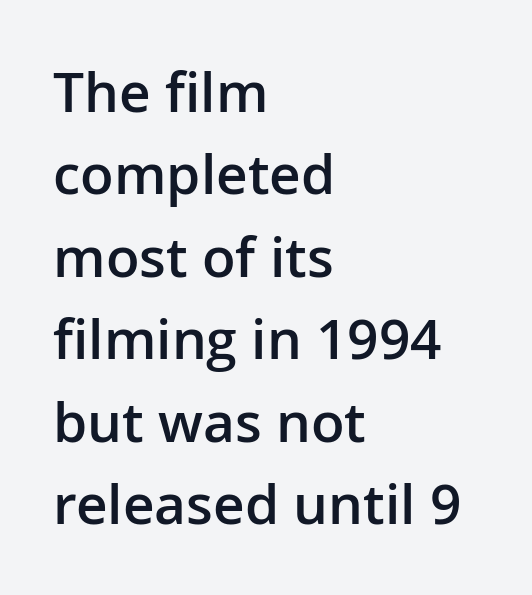
Compared with an ordinary text face, these strokes are moderately heavier — a semibold. Think of a printed novel: that variable character pitch is what you see here. The rendering anchors every line to the left-hand side. This is sans-serif lettering, the kind often seen on screens and signage. Ascenders rise straight up at ninety degrees.
